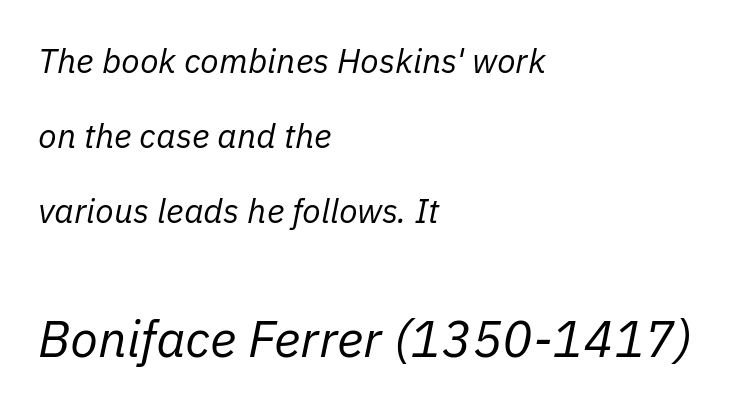
Italic: yes, the glyphs are oblique. The letterforms sit at book weight or below. The letters advance in unequal steps, a hallmark of proportional type. Interline gaps are noticeably wide in this sample. These lines are set flush left with a ragged right edge. A clean baseline with only descenders dipping below it.
